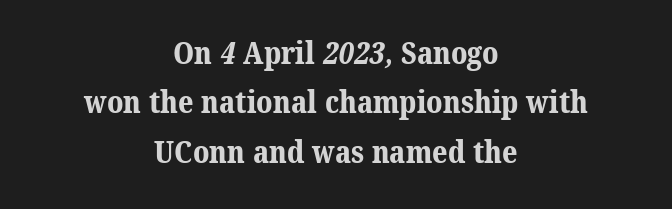
Q: Is the text bold? A: Yes.
Q: Is the typeface a serif or a sans-serif typeface? A: Serif.
Q: Is the text underlined? A: No.
Q: How is the paragraph aligned? A: Centered.
Q: Is the spacing between letters normal or unusually wide? A: Normal.
Q: Is the spacing between lines tight, normal or loose? A: Normal.
Q: Width (condensed, normal, or wide)? A: Normal.
Q: Stroke contrast? A: Medium.
Q: x-height? A: Medium.
Q: Monospaced? A: No.
